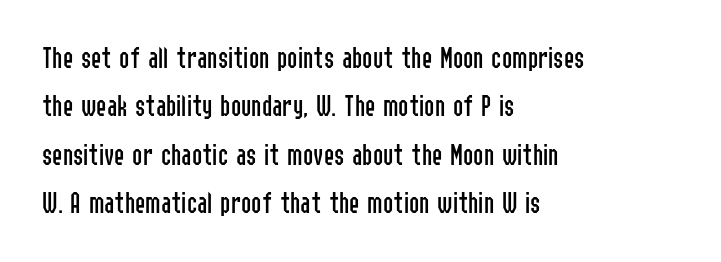
The passage shown is not underscored anywhere. Between one letter and the next there's only the usual sliver of space. Do the characters align in a grid? No, the font is proportional. This is the regular roman posture of the typeface. The letterforms sit at book weight or below. Where is the straight margin? On the left.
